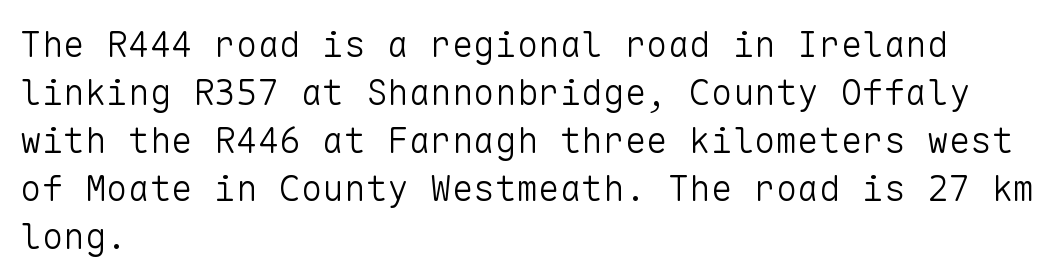
{"serif": "no", "italic": "no", "bold": "no", "weight": "light", "width": "normal", "stroke_contrast": "low", "x_height": "medium", "monospaced": "yes", "underline": "no", "align": "left", "line_spacing": "normal", "line_spacing_ratio": 1.33, "letter_spacing": "normal", "letter_spacing_em": 0.0, "glyph_px": 36}
